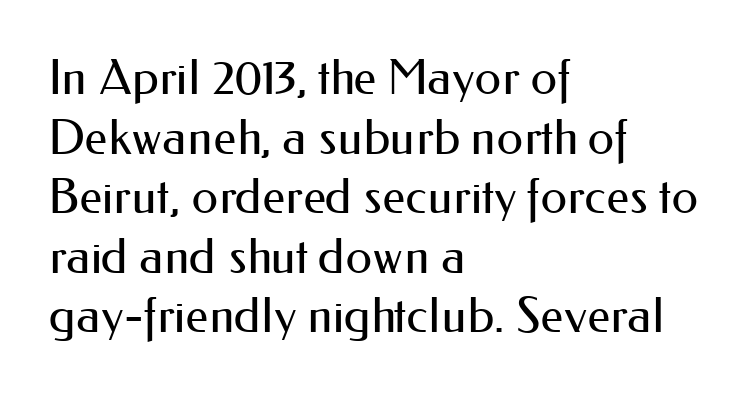
Q: Is the text bold? A: No.
Q: Is the text italic (slanted)? A: No, it is upright.
Q: Is the typeface a serif or a sans-serif typeface? A: Sans-serif.
Q: Is the text underlined? A: No.
Q: How is the paragraph aligned? A: Left-aligned.
Q: Is the spacing between letters normal or unusually wide? A: Normal.
Q: Width (condensed, normal, or wide)? A: Normal.
Q: Stroke contrast? A: Medium.
Q: x-height? A: Small.
Q: Monospaced? A: No.
